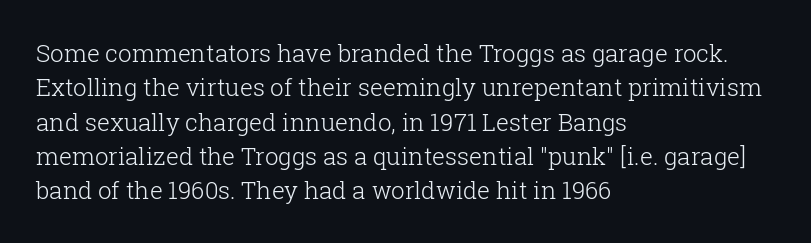
{"italic": "no", "bold": "no", "underline": "no", "align": "left", "line_spacing": "normal", "line_spacing_ratio": 1.43, "letter_spacing": "normal", "letter_spacing_em": 0.0, "glyph_px": 24}
